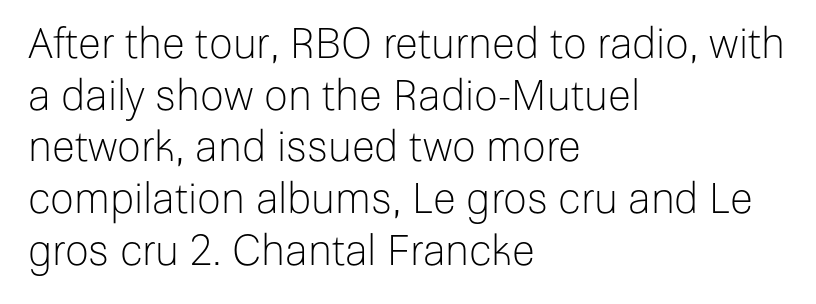
Q: Is the text bold? A: No.
Q: Is the text italic (slanted)? A: No, it is upright.
Q: Is the typeface a serif or a sans-serif typeface? A: Sans-serif.
Q: Is the text underlined? A: No.
Q: How is the paragraph aligned? A: Left-aligned.
Q: Is the spacing between letters normal or unusually wide? A: Normal.
Q: Width (condensed, normal, or wide)? A: Normal.
Q: Stroke contrast? A: Low.
Q: x-height? A: Medium.
Q: Monospaced? A: No.
